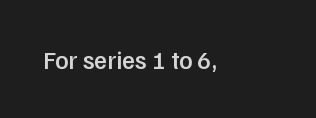
Q: Is the text bold? A: Semi-bold.
Q: Is the text italic (slanted)? A: No, it is upright.
Q: Is the text underlined? A: No.
Q: Is the spacing between letters normal or unusually wide? A: Normal.
